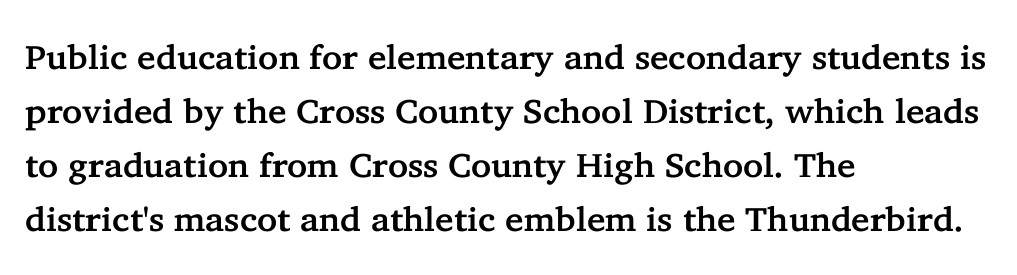
The image shows 34 px serif type, upright; set left-aligned, normal line spacing (1.59x), normal letter spacing, not underlined; low stroke contrast and a medium x-height.
